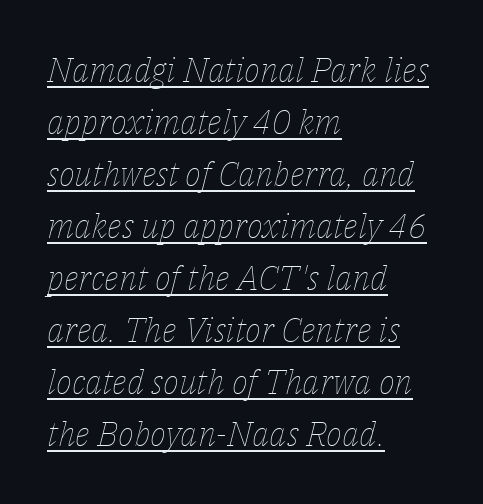
The image shows 34 px thin type, italic (leaning right); set left-aligned, normal line spacing (1.53x), normal letter spacing, underlined; low stroke contrast and a medium x-height.
